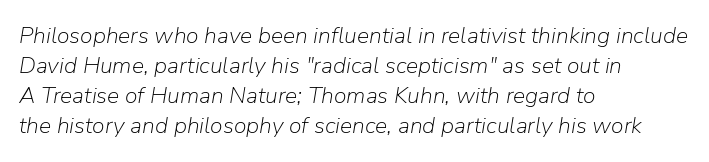
A typesetter would call this leading conventional body-copy spacing. Each row of text sits above clean, open space. The type is set solid horizontally, with unmodified tracking. The weight tops out at a normal text grade.
